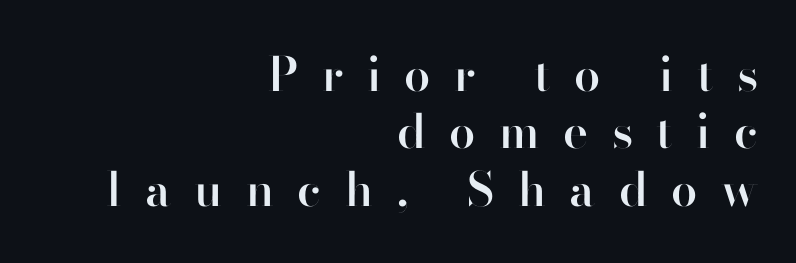
The image shows 47 px semibold sans-serif type, upright; set right-aligned, line spacing 1.22x, unusually wide letter spacing (+0.5 em), not underlined; high stroke contrast and a small x-height.
